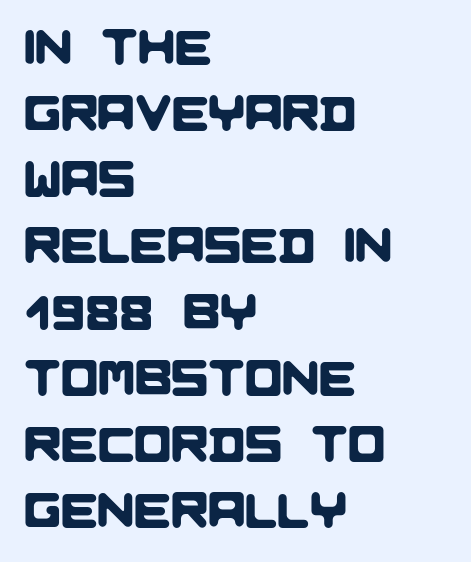
{"serif": "no", "width": "normal", "stroke_contrast": "low", "x_height": "large", "monospaced": "no", "underline": "no", "align": "left", "line_spacing": "normal", "line_spacing_ratio": 1.35, "letter_spacing": "normal", "letter_spacing_em": 0.0, "glyph_px": 49}
